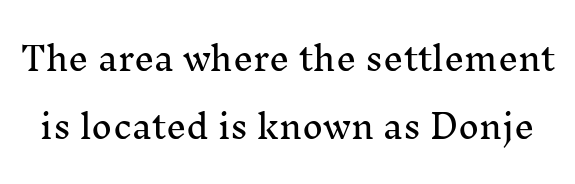
The passage shown stacks its lines with a broad gap. No extra tracking has been applied to these lines. Ordinary non-slanted type is in use. Are there feet on the stems? There are — it's a serif.
